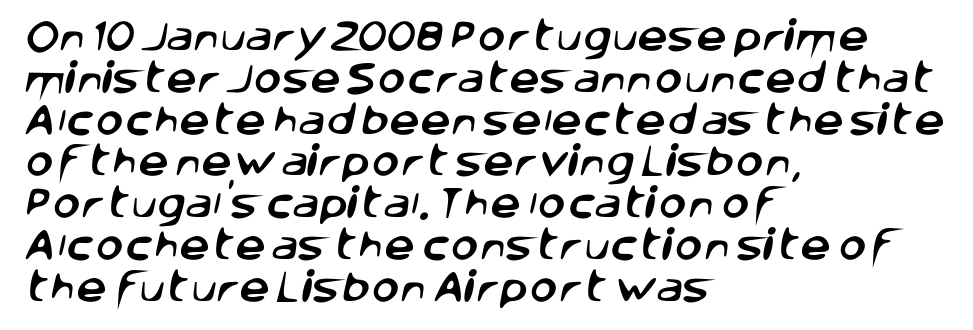
Does the copy run flush right? No — it runs flush left. Do the characters align in a grid? No, the font is proportional. The type is set solid horizontally, with unmodified tracking. Check where the strokes stop: nothing finishes them off — pure sans. Words float on clear page, feet unadorned.
